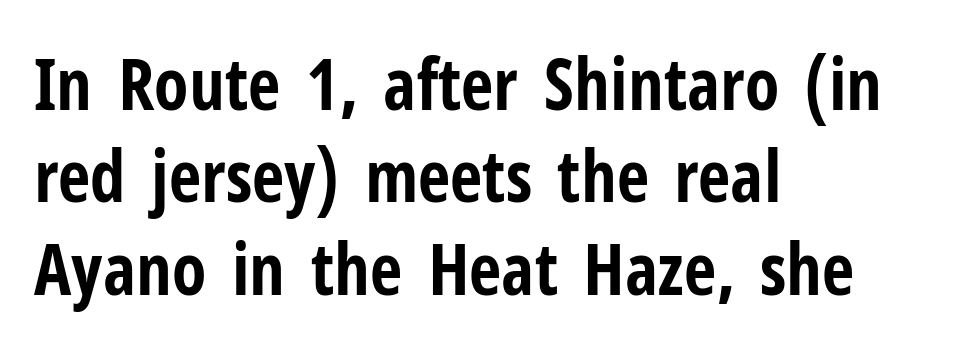
Q: Is the text bold? A: Yes.
Q: Is the text italic (slanted)? A: No, it is upright.
Q: Is the typeface a serif or a sans-serif typeface? A: Sans-serif.
Q: Is the text underlined? A: No.
Q: How is the paragraph aligned? A: Left-aligned.
Q: Is the spacing between letters normal or unusually wide? A: Normal.
Q: Is the spacing between lines tight, normal or loose? A: Normal.
Q: Width (condensed, normal, or wide)? A: Condensed.
Q: Stroke contrast? A: Low.
Q: x-height? A: Medium.
Q: Monospaced? A: No.
